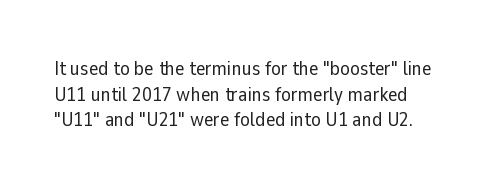
{"italic": "no", "bold": "no", "underline": "no", "align": "left", "line_spacing": "normal", "line_spacing_ratio": 1.28, "letter_spacing": "normal", "letter_spacing_em": 0.0, "glyph_px": 20}
